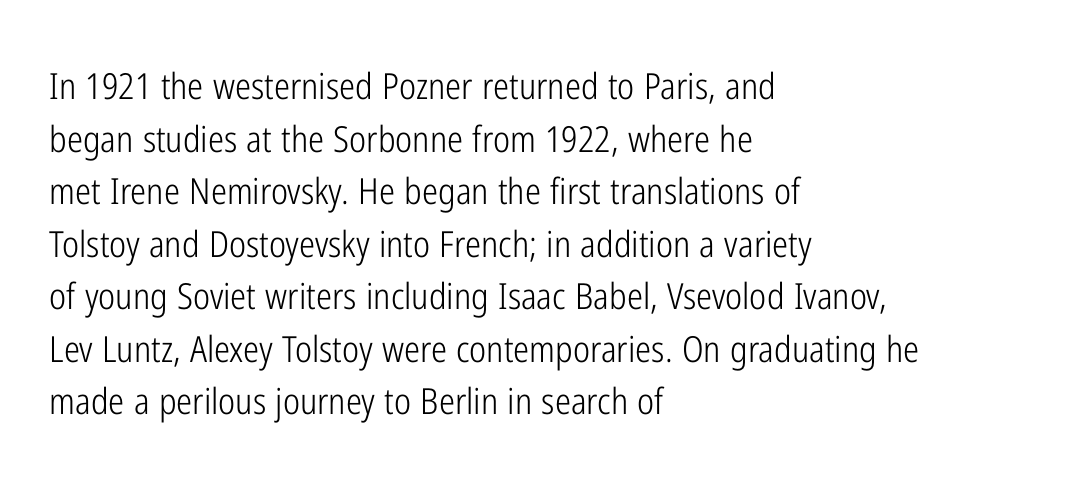
{"serif": "no", "italic": "no", "bold": "no", "weight": "light", "width": "condensed", "stroke_contrast": "low", "x_height": "medium", "monospaced": "no", "underline": "no", "align": "left", "line_spacing": "normal", "line_spacing_ratio": 1.46, "letter_spacing": "normal", "letter_spacing_em": 0.0, "glyph_px": 36}
